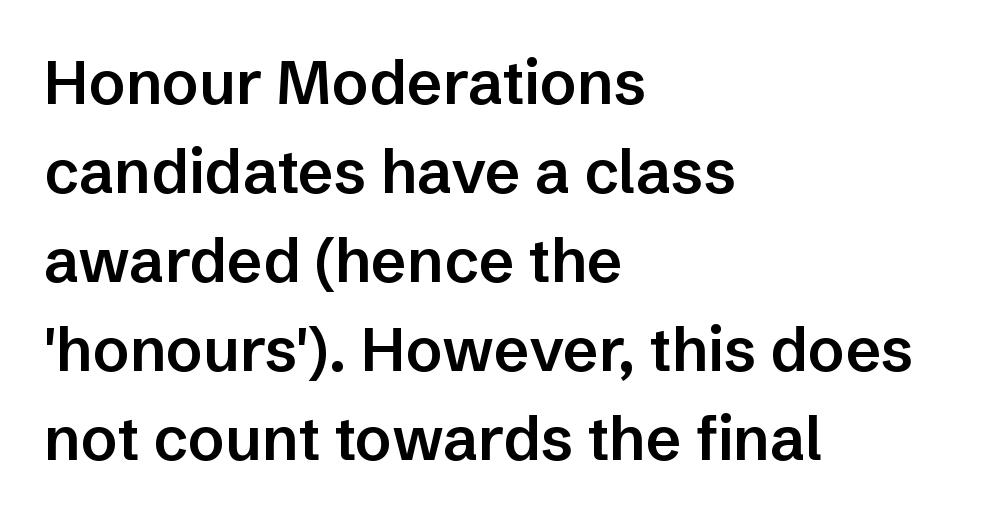
{"serif": "no", "italic": "no", "bold": "semi", "weight": "semibold", "width": "normal", "stroke_contrast": "low", "x_height": "medium", "monospaced": "no", "underline": "no", "align": "left", "line_spacing": "normal", "line_spacing_ratio": 1.46, "letter_spacing": "normal", "letter_spacing_em": 0.0, "glyph_px": 61}
